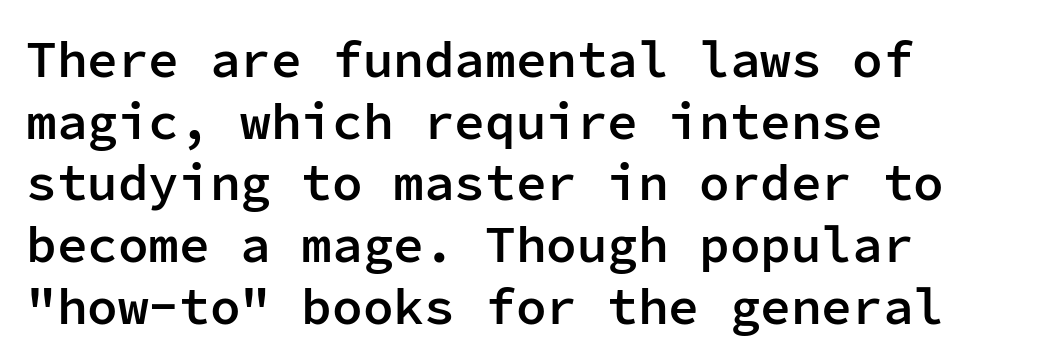
The image shows 51 px semibold sans-serif type, upright, monospaced; set left-aligned, line spacing 1.21x, normal letter spacing, not underlined; low stroke contrast and a medium x-height.
